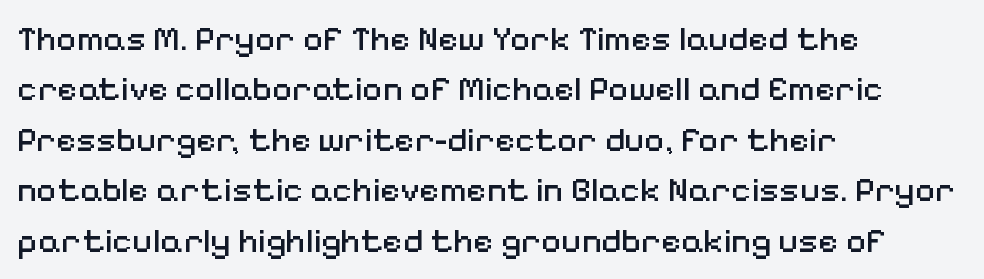
The image shows 35 px regular-weight sans-serif type, upright; set left-aligned, normal line spacing (1.44x), normal letter spacing, not underlined; medium stroke contrast and a medium x-height.
